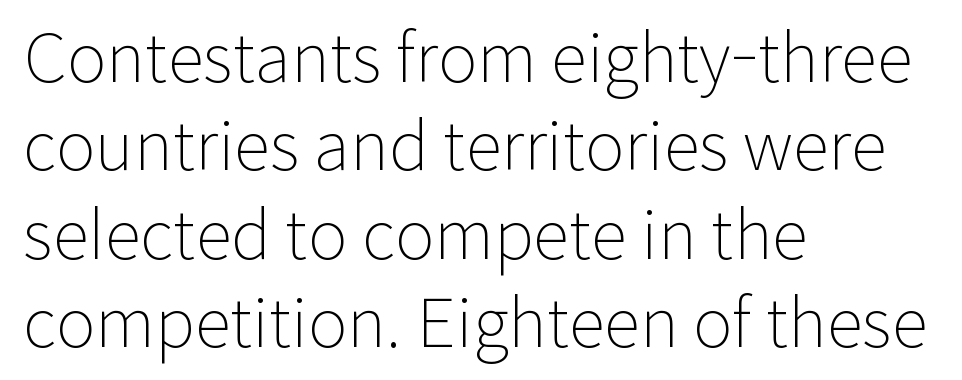
Italic: no, the glyphs are upright roman. Each letter keeps its own natural width here, so spacing adapts to shape. This is not heavy type; no bold has been used. What stands out about the letter spacing? Nothing — it is the standard amount. These lines are composed in type without serifs. Underlining? Definitely not there.
